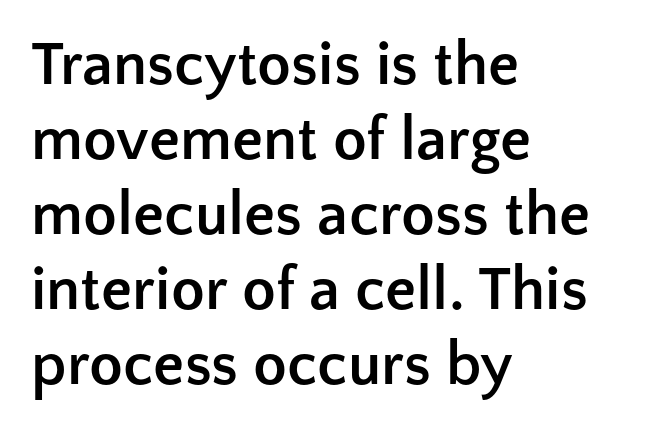
Q: Is the text bold? A: Yes.
Q: Is the text italic (slanted)? A: No, it is upright.
Q: Is the typeface a serif or a sans-serif typeface? A: Sans-serif.
Q: Is the text underlined? A: No.
Q: How is the paragraph aligned? A: Left-aligned.
Q: Is the spacing between letters normal or unusually wide? A: Normal.
Q: Width (condensed, normal, or wide)? A: Normal.
Q: Stroke contrast? A: Low.
Q: x-height? A: Medium.
Q: Monospaced? A: No.
